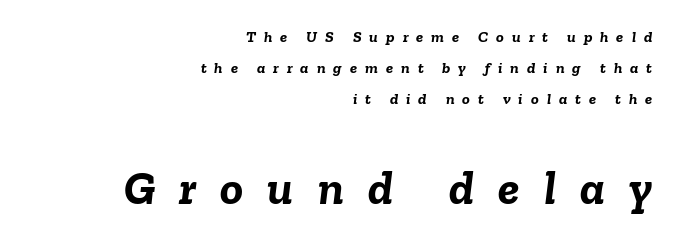
Emphasis by weight is at full strength: bold. Here the designer chose a conventional face with non-uniform glyph widths. Typesetter's note — lower block bumped up in size, upper block left smaller. Leading: increased.
